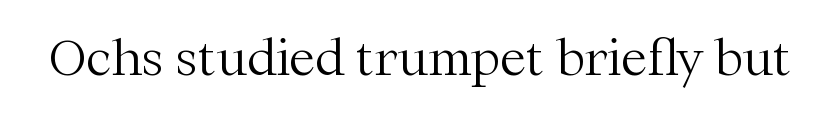
The image shows 48 px light serif type, upright; set normal letter spacing, not underlined; medium stroke contrast and a medium x-height.
